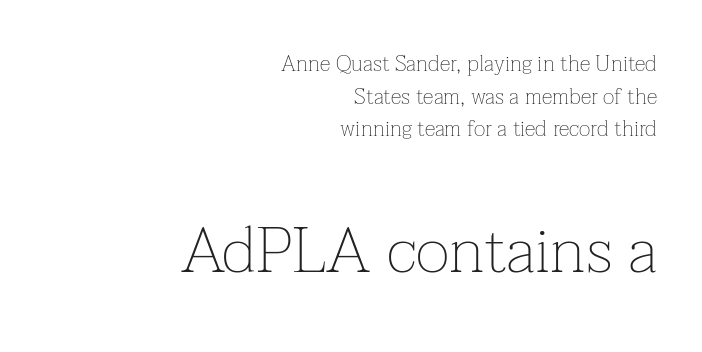
{"serif": "yes", "italic": "no", "bold": "no", "weight": "thin", "width": "normal", "stroke_contrast": "low", "x_height": "medium", "monospaced": "no", "underline": "no", "align": "right", "line_spacing": "normal", "line_spacing_ratio": 1.48, "letter_spacing": "normal", "letter_spacing_em": 0.0, "larger_block": "second", "size_ratio": 2.95, "glyph_px": 65}
